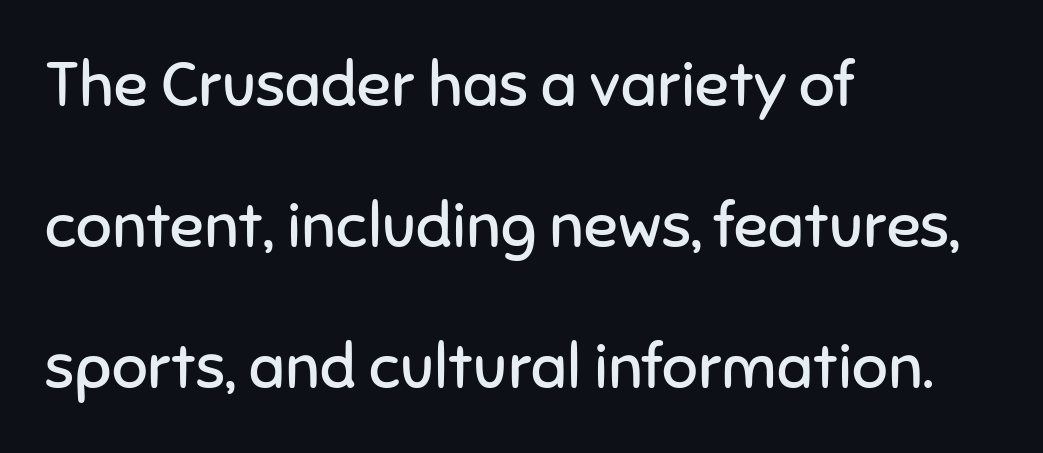
Students, note that the glyphs here touch the page at normal intervals. Horizontal alignment here is leftward, the default for most running prose. In terms of leading, this rendering errs on the spacious side. The strokes carry an ordinary text weight at most. Upright lettering throughout.
